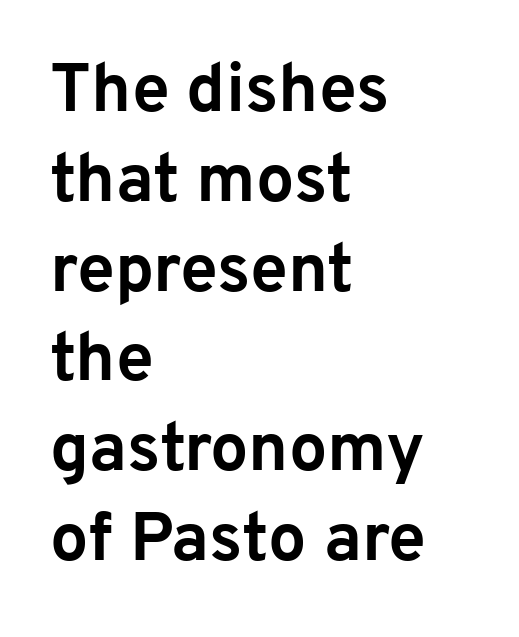
The image shows 68 px bold sans-serif type, upright; set left-aligned, normal line spacing (1.32x), normal letter spacing, not underlined; low stroke contrast and a medium x-height.
